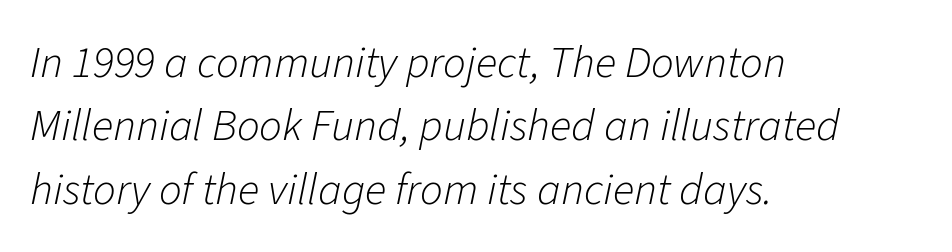
{"italic": "yes", "lean": "right", "slant_degrees": 11, "bold": "no", "weight": "light", "width": "normal", "stroke_contrast": "low", "x_height": "medium", "monospaced": "no", "underline": "no", "align": "left", "line_spacing": "normal", "line_spacing_ratio": 1.41, "letter_spacing": "normal", "letter_spacing_em": 0.0, "glyph_px": 45}
